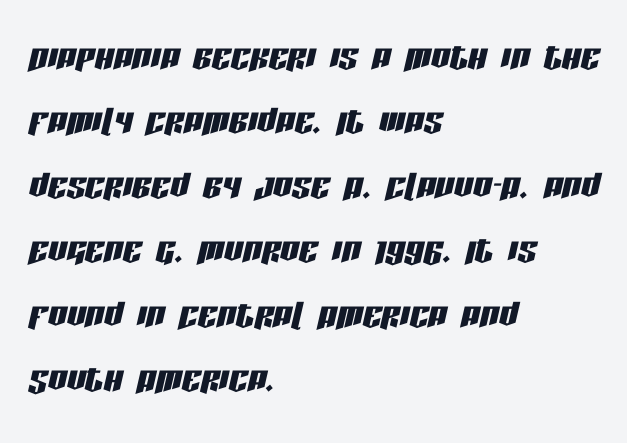
{"italic": "yes", "lean": "right", "slant_degrees": 13, "width": "condensed", "stroke_contrast": "low", "x_height": "large", "monospaced": "no", "underline": "no", "align": "left", "line_spacing": "normal", "line_spacing_ratio": 1.37, "letter_spacing": "normal", "letter_spacing_em": 0.0, "glyph_px": 47}
